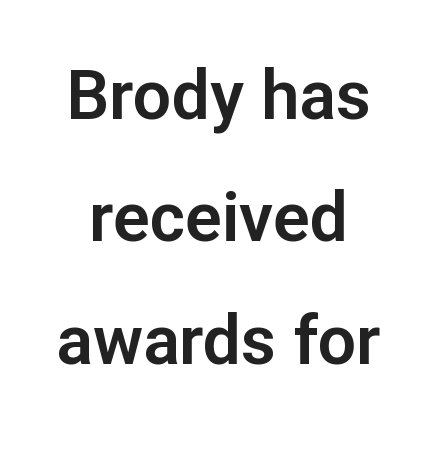
The image shows 68 px sans-serif type, upright; set centered, line spacing 1.8x, normal letter spacing, not underlined; low stroke contrast and a medium x-height.
